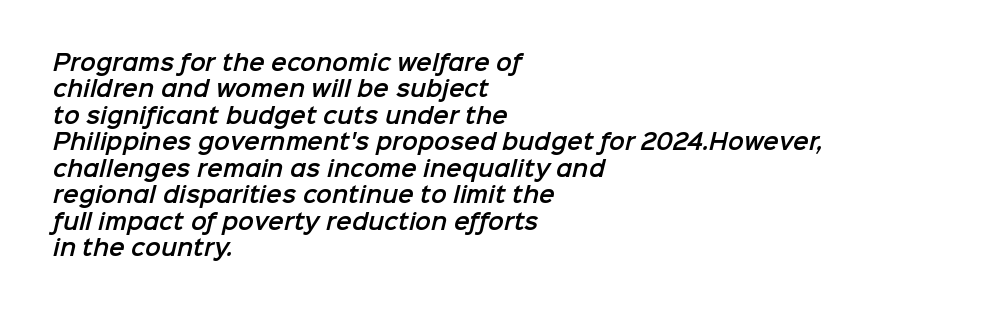
The lines sit at an ordinary, default distance from one another. A clean baseline with only descenders dipping below it. Is the letter spacing exaggerated? No — it looks like the ordinary default. One-word summary of the alignment: left.
